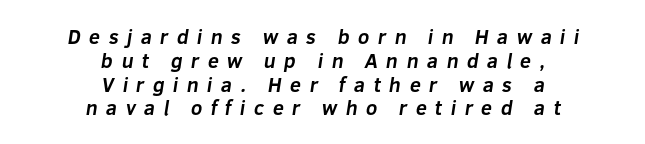
The specimen omits any rule beneath the text block's lines. The rendering inserts visible extra space after every character. Caption: multi-line text, centered on the measure. Is the type bold? Yes — the strokes are clearly thick and heavy.
